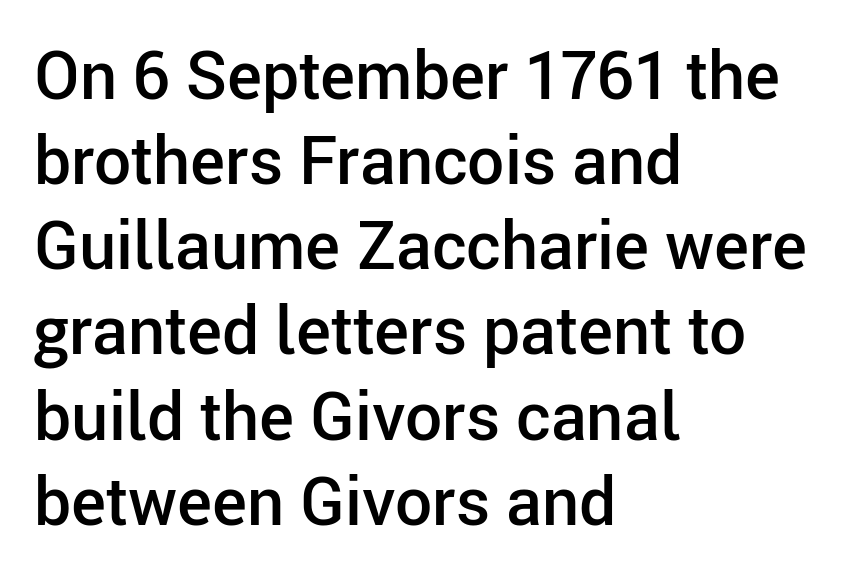
Nope, not italic — everything's standing straight. The space beneath each line is pristine and unruled. This sample is left-justified, so line endings fall wherever the words run out. As a designer I'd log this as weight 600, semibold. Whoever set this chose a conventional vertical rhythm.
